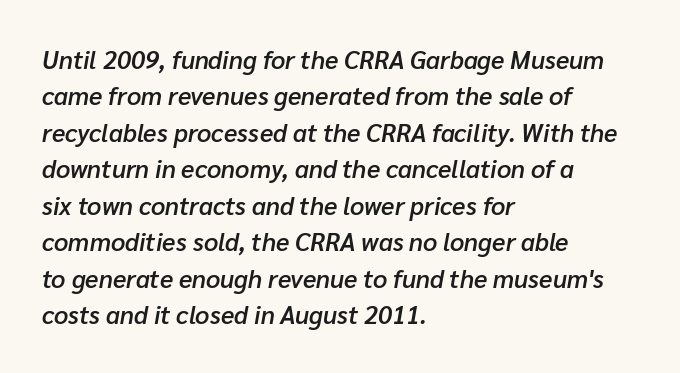
Q: Is the text bold? A: Semi-bold.
Q: Is the text italic (slanted)? A: Yes, it leans right by about 10 degrees.
Q: Is the text underlined? A: No.
Q: How is the paragraph aligned? A: Left-aligned.
Q: Is the spacing between letters normal or unusually wide? A: Normal.
Q: Is the spacing between lines tight, normal or loose? A: Normal.
